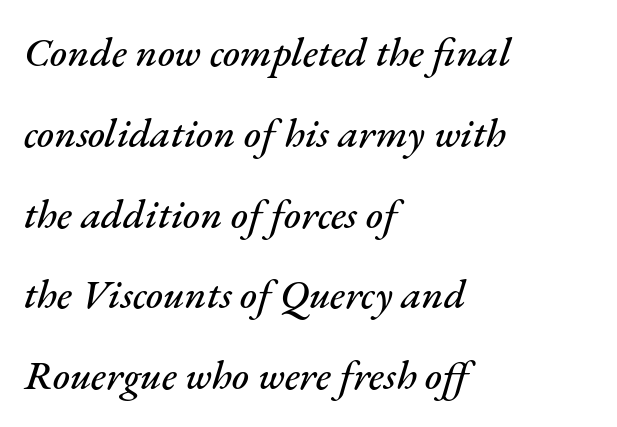
{"italic": "yes", "lean": "right", "slant_degrees": 17, "width": "normal", "stroke_contrast": "medium", "x_height": "small", "monospaced": "no", "underline": "no", "align": "left", "line_spacing": "loose", "line_spacing_ratio": 1.97, "letter_spacing": "normal", "letter_spacing_em": 0.0, "glyph_px": 41}
